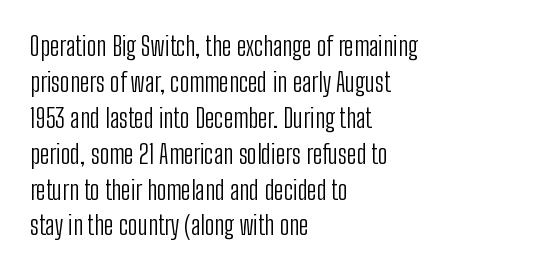
The characters are drawn with everyday or finer stroke widths. Line beginnings align vertically; line endings do not. Rule under the text: the space is simply empty. Words appear dense and cohesive because spacing is normal. Whoever set this chose a conventional vertical rhythm. Rendered with straight, roman letterforms.
